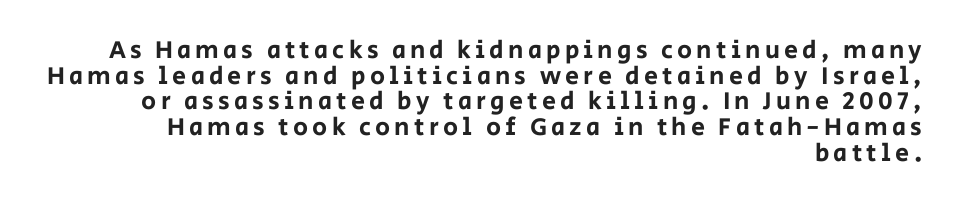
A flush-right, rag-left setting is used for this passage. The space beneath each line is pristine and unruled. Rendered with straight, roman letterforms. One glance says dense: line gaps are narrower than usual.
